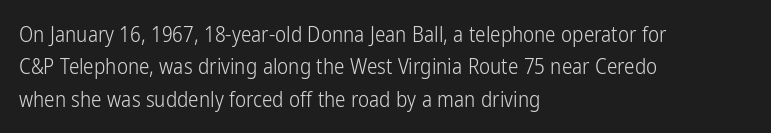
Words float on clear page, feet unadorned. Letters have the restrained weight of plain body copy at most. Horizontal alignment here is leftward, the default for most running prose. Whoever set this chose a conventional vertical rhythm. This sample uses an upright cut, with every glyph sitting square on the baseline.
